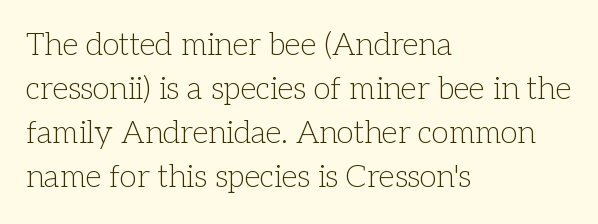
{"serif": "yes", "italic": "no", "bold": "no", "weight": "light", "width": "normal", "stroke_contrast": "low", "x_height": "medium", "monospaced": "no", "underline": "no", "align": "left", "line_spacing": "normal", "line_spacing_ratio": 1.42, "letter_spacing": "normal", "letter_spacing_em": 0.0, "glyph_px": 31}
